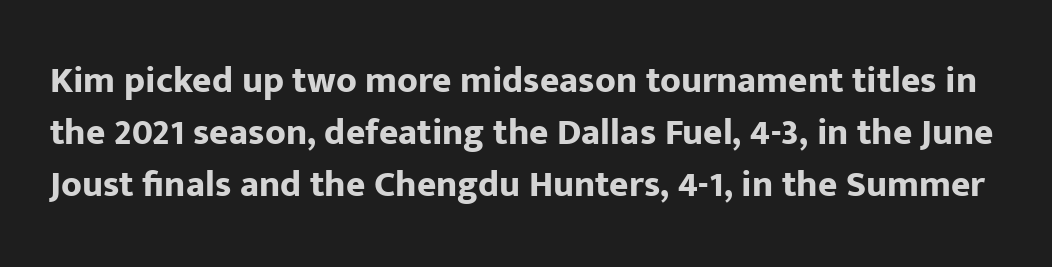
The letters are bold, with thick, heavy strokes. The face used here is rendered with its standard letterfit. The specimen reads as upright at a glance. Evenly set lines give the paragraph a standard silhouette. Nobody drew a line under any word here.
